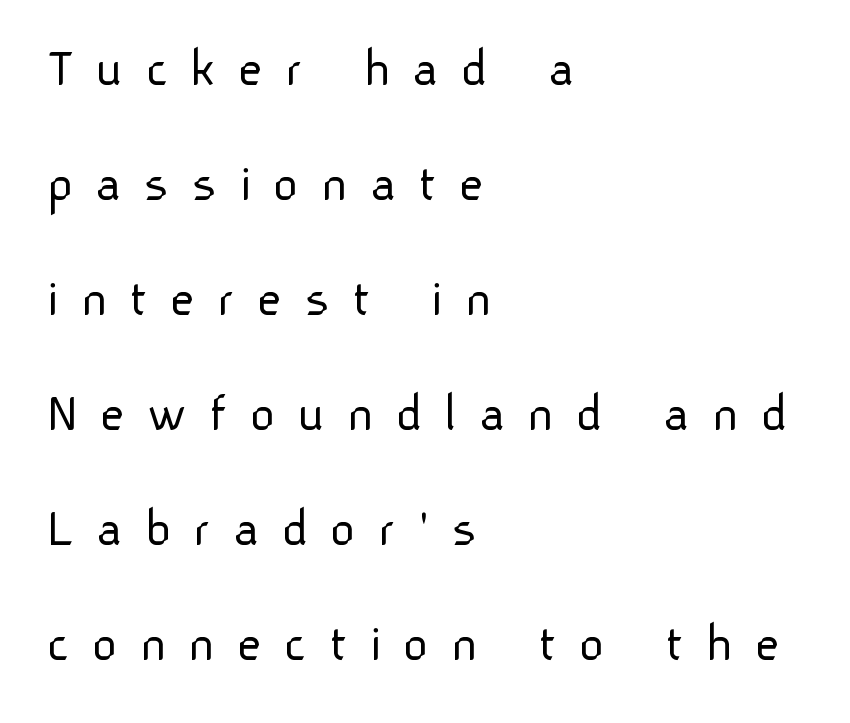
The image shows 55 px light sans-serif type, upright; set left-aligned, loose line spacing (2.09x), unusually wide letter spacing (+0.4 em), not underlined; low stroke contrast and a medium x-height.
